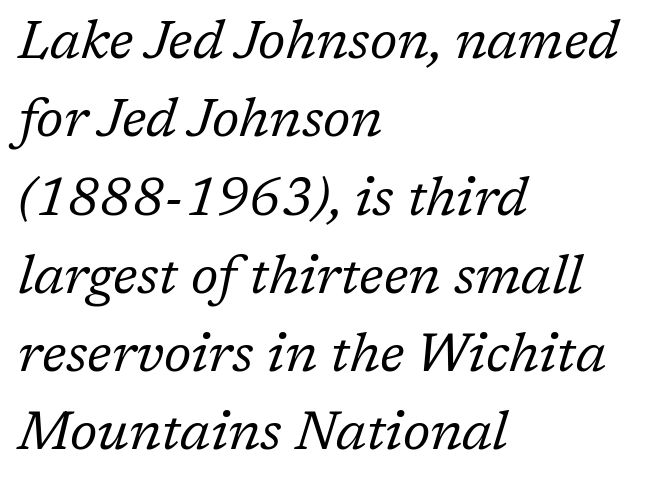
{"serif": "yes", "italic": "yes", "lean": "right", "slant_degrees": 17, "bold": "no", "weight": "regular", "width": "normal", "stroke_contrast": "low", "x_height": "medium", "monospaced": "no", "underline": "no", "align": "left", "line_spacing": "normal", "line_spacing_ratio": 1.45, "letter_spacing": "normal", "letter_spacing_em": 0.0, "glyph_px": 54}
